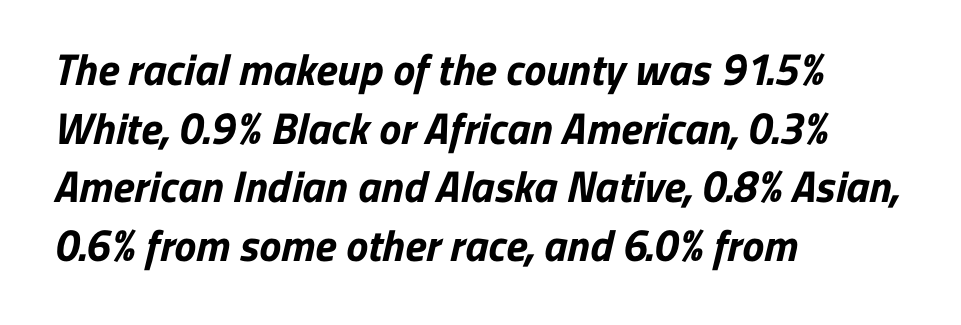
The lines in this sample share a left origin and differ only in where they stop. Notice how thick the strokes are: this is what a full bold looks like. This sample has the flowing, uneven cadence of proportional lettering. The block of text has a typical density, with ordinary space between rows. In terms of letterform style, serifs are entirely absent.
